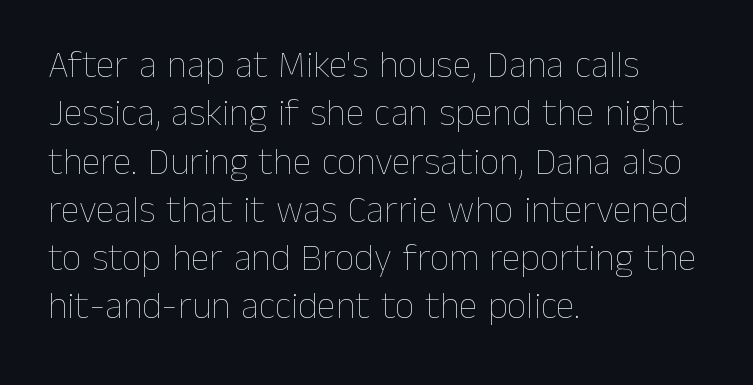
Each line starts at the same left margin while the right side varies. Think of a printed novel: that variable character pitch is what you see here. The typography opts for an upright posture over an oblique one. Rule under the text: the space is simply empty. Spacing between characters is what you'd get straight out of the box. In terms of leading, this rendering sits right in the middle.
